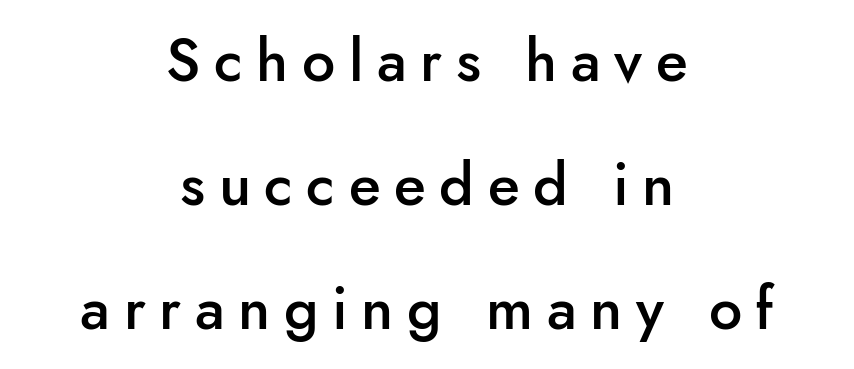
A typesetter would call this leading open, well beyond the default. Do the letters lean? They stand straight. Serifs: no, the terminals of the letterforms are clean. These lines are rendered in a variable-pitch font. Each glyph is drawn with semibold strokes, heavier than normal yet not fully bold. Glyph-to-glyph distance is far greater than everyday printed text.
